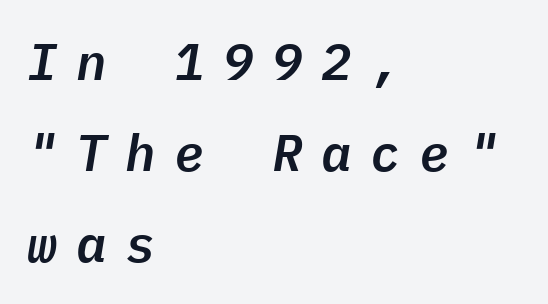
The image shows 51 px text type, italic (leaning right), monospaced; set left-aligned, line spacing 1.78x, unusually wide letter spacing (+0.36 em), not underlined; low stroke contrast and a medium x-height.
